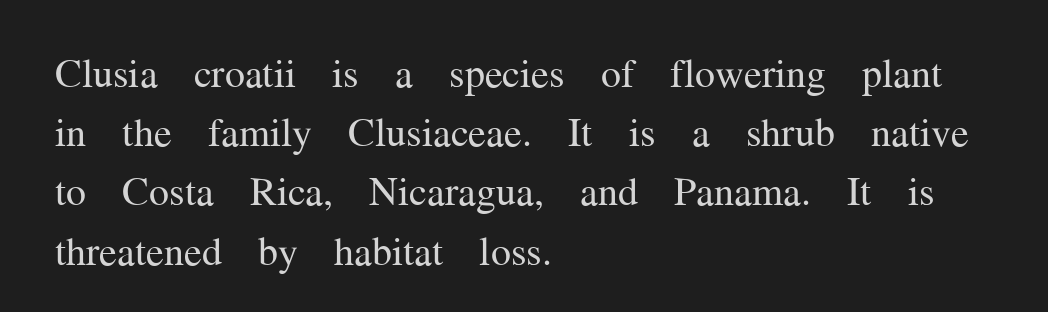
{"serif": "yes", "italic": "no", "bold": "no", "weight": "regular", "width": "normal", "stroke_contrast": "medium", "x_height": "medium", "monospaced": "no", "underline": "no", "align": "left", "line_spacing": "normal", "line_spacing_ratio": 1.48, "letter_spacing": "normal", "letter_spacing_em": 0.0, "glyph_px": 40}
